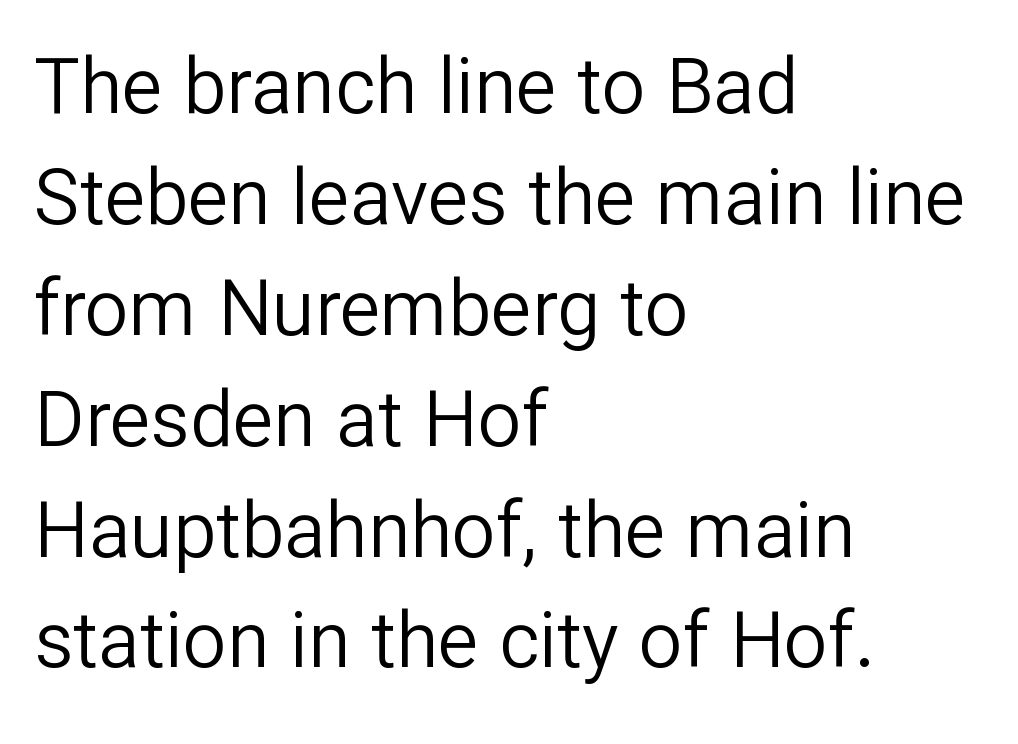
{"serif": "no", "italic": "no", "bold": "no", "weight": "regular", "width": "normal", "stroke_contrast": "low", "x_height": "medium", "monospaced": "no", "underline": "no", "align": "left", "line_spacing": "normal", "line_spacing_ratio": 1.44, "letter_spacing": "normal", "letter_spacing_em": 0.0, "glyph_px": 77}
